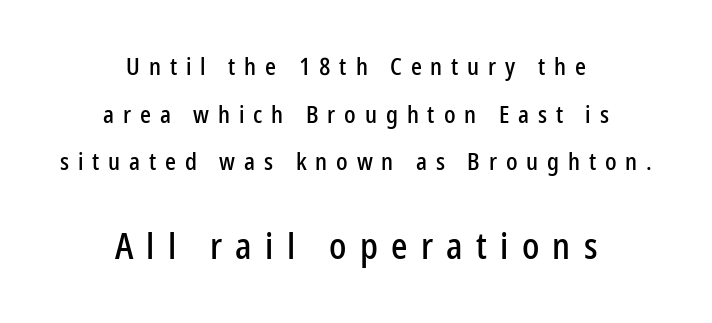
{"serif": "no", "italic": "no", "width": "condensed", "stroke_contrast": "low", "x_height": "medium", "monospaced": "no", "underline": "no", "align": "center", "line_spacing": "loose", "line_spacing_ratio": 1.98, "letter_spacing": "wide", "letter_spacing_em": 0.37, "larger_block": "second", "size_ratio": 1.5, "glyph_px": 36}
